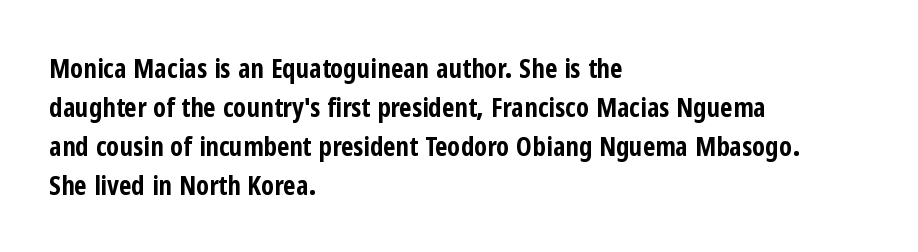
{"italic": "no", "bold": "yes", "underline": "no", "align": "left", "line_spacing": "normal", "line_spacing_ratio": 1.44, "letter_spacing": "normal", "letter_spacing_em": 0.0, "glyph_px": 27}
